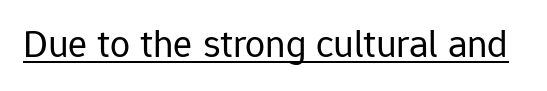
The image shows 40 px regular-weight sans-serif type, upright; set normal letter spacing, underlined; low stroke contrast and a medium x-height.
